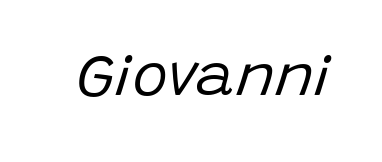
The image shows 59 px regular-weight type, italic (leaning right); set normal letter spacing, not underlined; low stroke contrast and a large x-height.
